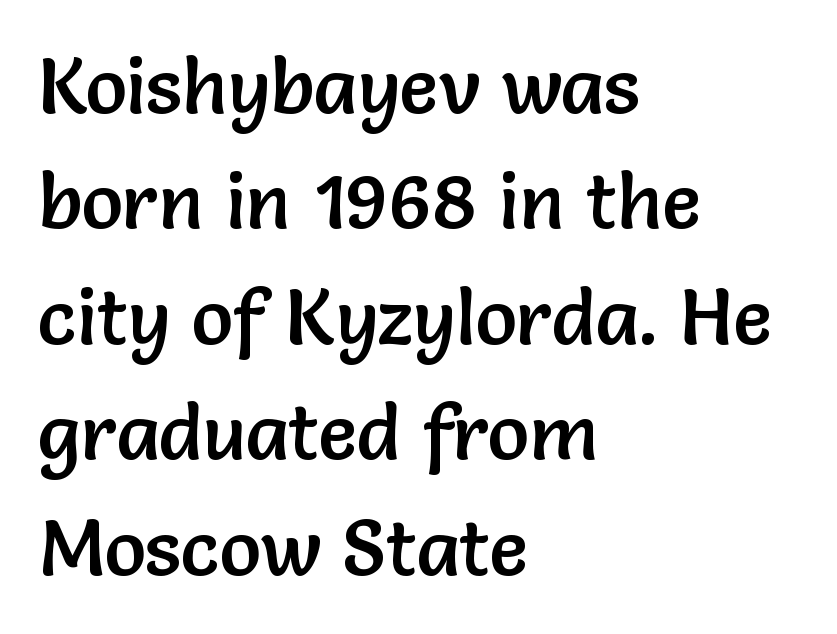
{"serif": "no", "italic": "no", "width": "normal", "stroke_contrast": "low", "x_height": "medium", "monospaced": "no", "underline": "no", "align": "left", "line_spacing": "normal", "line_spacing_ratio": 1.48, "letter_spacing": "normal", "letter_spacing_em": 0.0, "glyph_px": 78}
